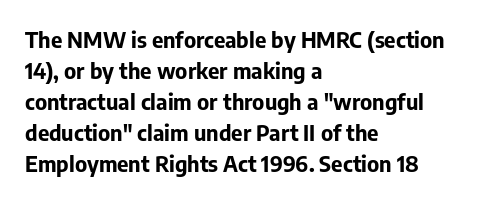
Ordinary non-slanted type is in use. The space between consecutive lines is moderate. The strokes are fattened all the way to bold. No extra tracking has been applied to these lines. Quick note: underline off. The typesetter chose a ragged-right arrangement here.
